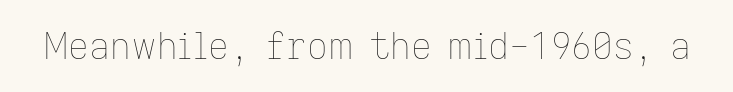
Quick note: underline off. This sample uses an upright cut, with every glyph sitting square on the baseline. Students, note that the glyphs here touch the page at normal intervals. The letters advance in unequal steps, a hallmark of proportional type. Stroke mass is kept to a normal reading level or below.
